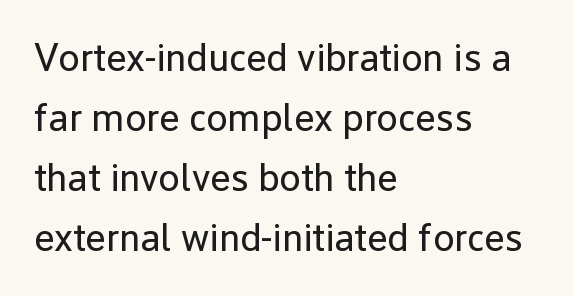
Compared with a typical body face, this is equally light or lighter still. Bare-footed words on every line. Note the varied advance widths — an 'i' is clearly narrower than an 'm'. In terms of leading, this rendering sits right in the middle.
